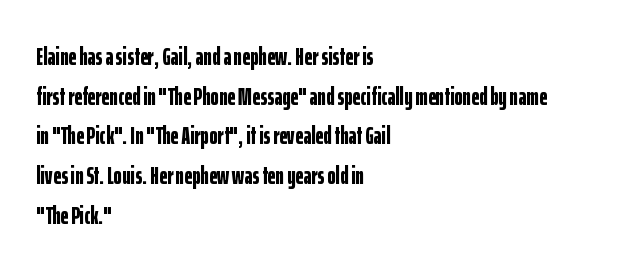
Q: Is the text bold? A: Yes.
Q: Is the text italic (slanted)? A: No, it is upright.
Q: Is the text underlined? A: No.
Q: How is the paragraph aligned? A: Left-aligned.
Q: Is the spacing between letters normal or unusually wide? A: Normal.
Q: Is the spacing between lines tight, normal or loose? A: Normal.
